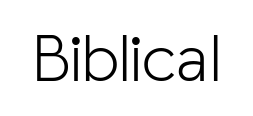
Weight: in the light-to-regular range. Quick note: underline off. The axis of the letterforms is exactly vertical. Think of a printed novel: that variable character pitch is what you see here. Check where the strokes stop: nothing finishes them off — pure sans. The line texture is even and compact thanks to regular tracking.
